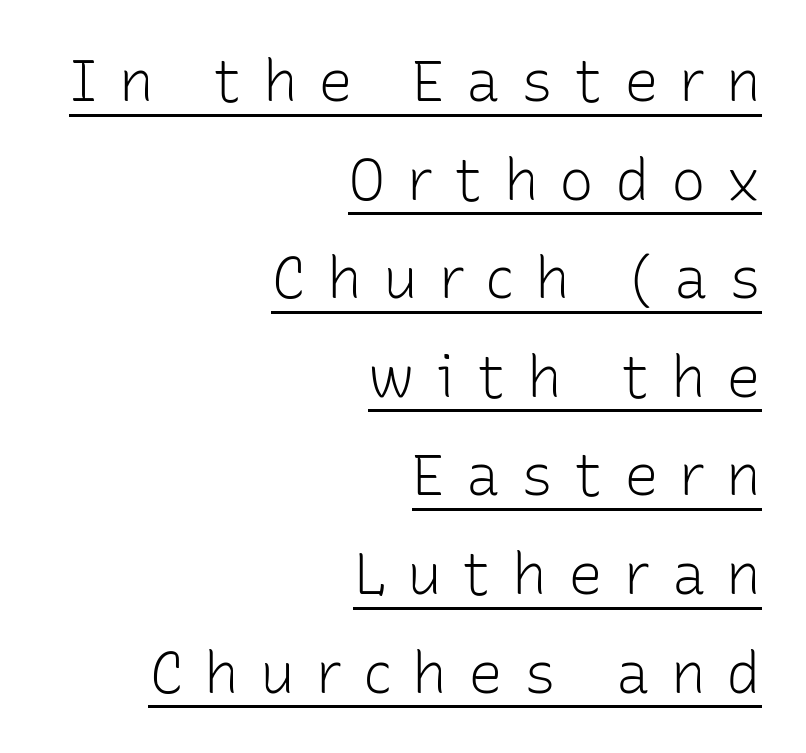
The image shows 58 px light sans-serif type, upright; set right-aligned, normal line spacing (1.7x), unusually wide letter spacing (+0.36 em), underlined; low stroke contrast and a medium x-height.
